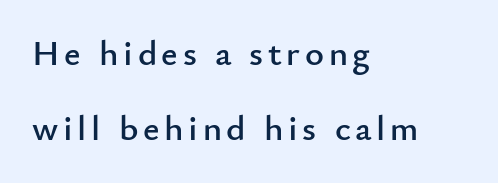
The image shows 36 px sans-serif type, upright; set left-aligned, loose line spacing (2.08x), not underlined; low stroke contrast and a small x-height.
